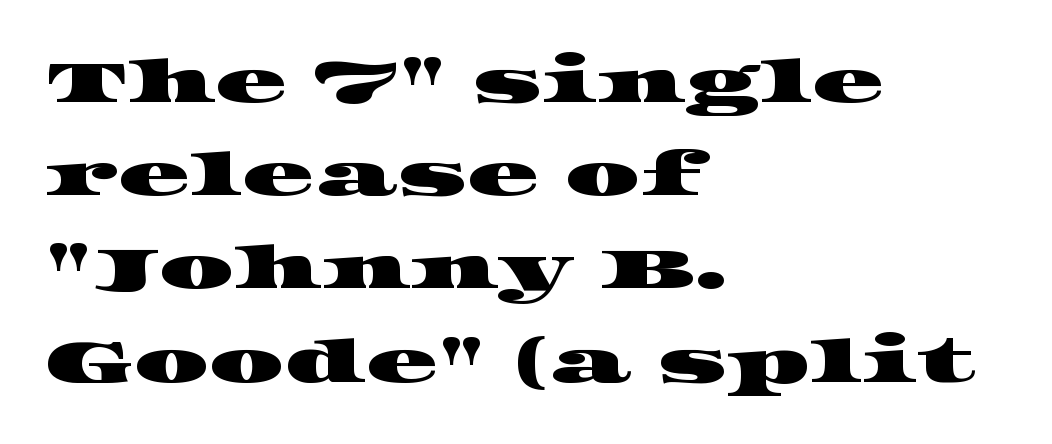
The letters carry serifs — small finishing strokes at the ends of their stems. Tracking value appears to be zero — textbook default spacing. The foot of each line stays bare and open. Reading down the column, the eye jumps a familiar distance to each next line. The face used here is proportionally spaced, like ordinary book or web type. Reading down the block, your eye returns to a fixed left position each line.
